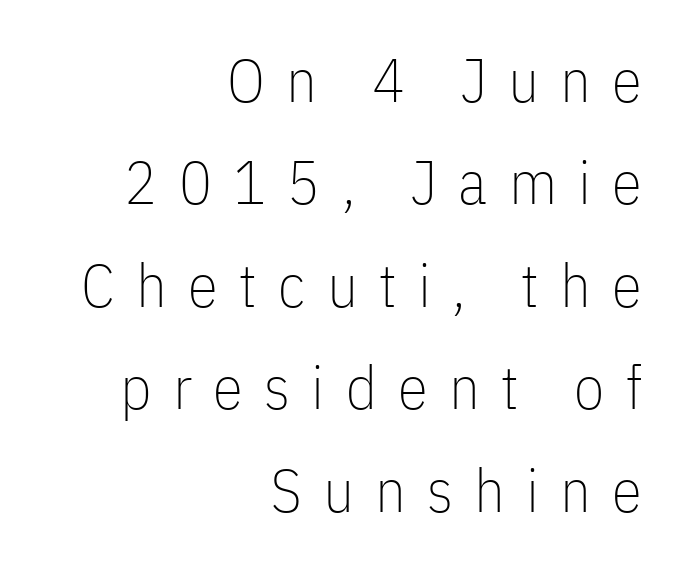
{"serif": "no", "italic": "no", "bold": "no", "weight": "thin", "width": "condensed", "stroke_contrast": "low", "x_height": "medium", "monospaced": "no", "underline": "no", "align": "right", "line_spacing": "normal", "line_spacing_ratio": 1.68, "letter_spacing": "wide", "letter_spacing_em": 0.35, "glyph_px": 61}
